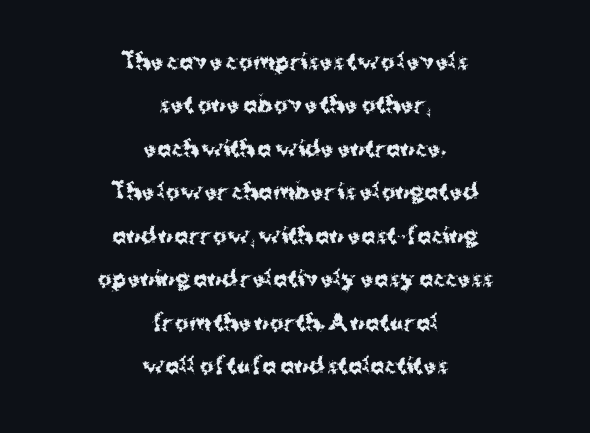
The image shows 21 px bold type, upright; set centered, loose line spacing (2.07x), normal letter spacing, not underlined.
